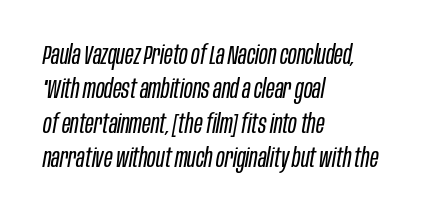
Q: Is the text bold? A: No.
Q: Is the text italic (slanted)? A: Yes, it leans right by about 10 degrees.
Q: Is the text underlined? A: No.
Q: How is the paragraph aligned? A: Left-aligned.
Q: Is the spacing between letters normal or unusually wide? A: Normal.
Q: Is the spacing between lines tight, normal or loose? A: Normal.
